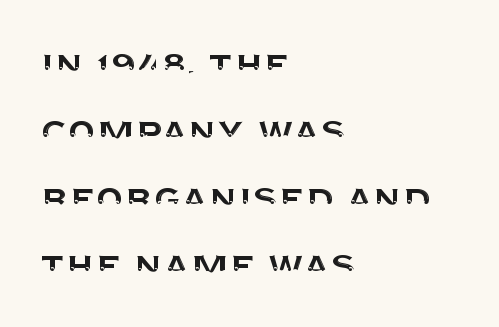
The image shows 45 px sans-serif type, upright; set left-aligned, normal line spacing (1.49x), normal letter spacing, not underlined; medium stroke contrast and a large x-height.
